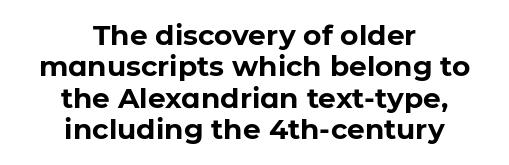
The image shows 28 px bold sans-serif type, upright; set centered, tight line spacing (1.12x), normal letter spacing, not underlined; low stroke contrast and a medium x-height.
